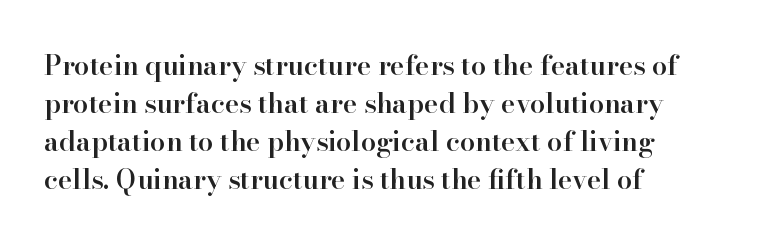
The image shows 27 px text type, upright; set left-aligned, normal line spacing (1.41x), normal letter spacing, not underlined.
